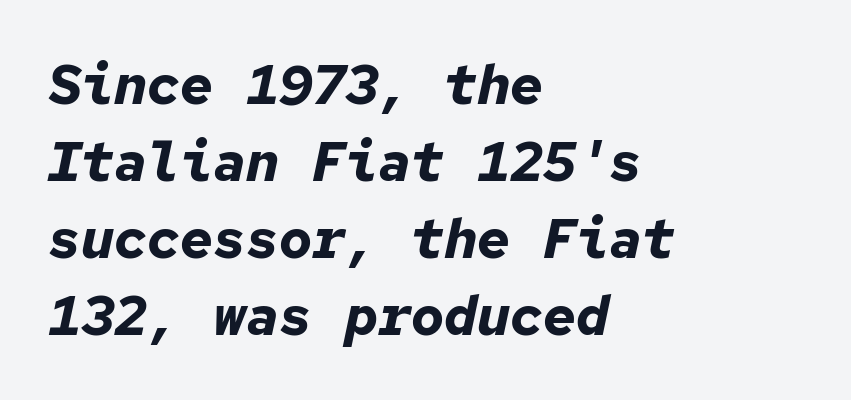
Line beginnings align vertically; line endings do not. Underline: absent. The font is running at its bold setting. The glyphs look as if they've been sheared to an angle. Spacing between characters is what you'd get straight out of the box.
